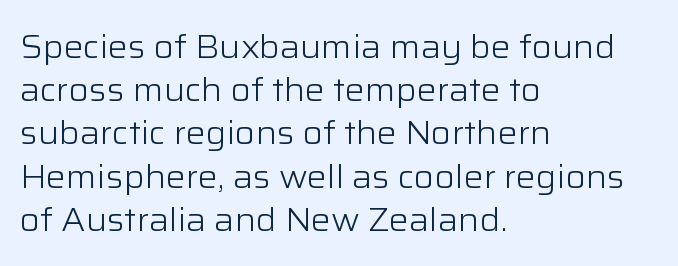
{"serif": "no", "italic": "no", "bold": "no", "weight": "light", "width": "normal", "stroke_contrast": "low", "x_height": "medium", "monospaced": "no", "underline": "no", "align": "left", "line_spacing": "normal", "line_spacing_ratio": 1.31, "letter_spacing": "normal", "letter_spacing_em": 0.0, "glyph_px": 33}
